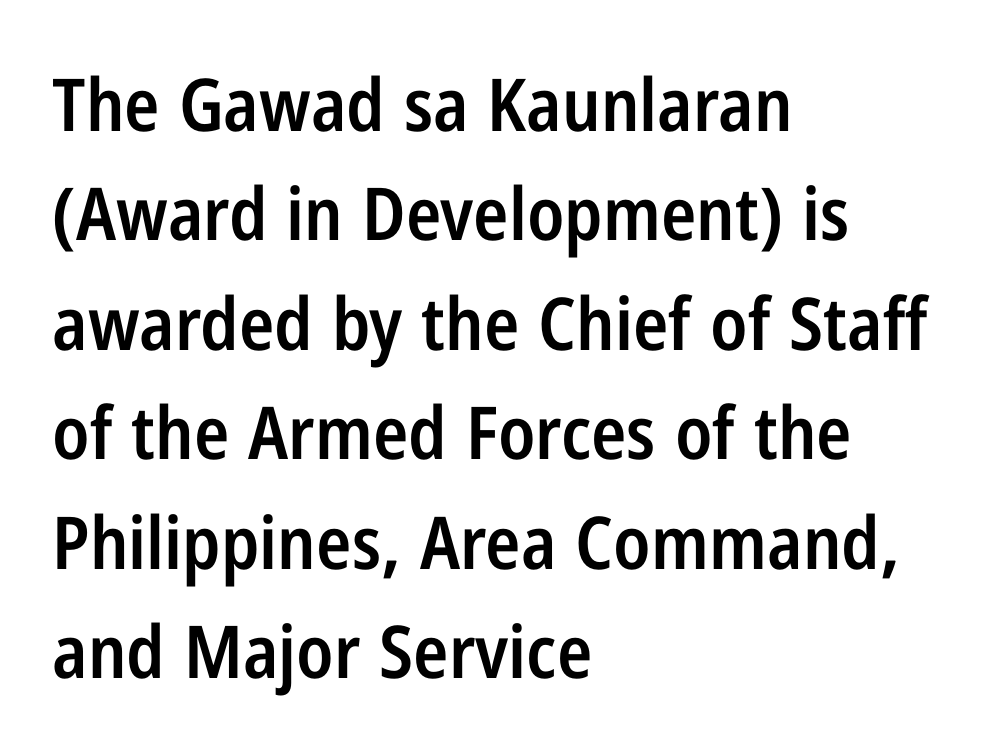
{"serif": "no", "italic": "no", "bold": "semi", "weight": "semibold", "width": "condensed", "stroke_contrast": "low", "x_height": "medium", "monospaced": "no", "underline": "no", "align": "left", "line_spacing": "normal", "line_spacing_ratio": 1.5, "letter_spacing": "normal", "letter_spacing_em": 0.0, "glyph_px": 73}
